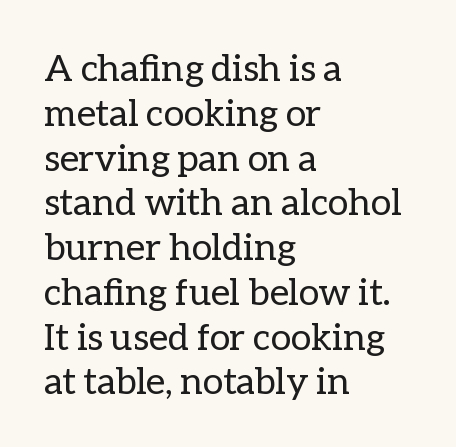
Bare-footed words on every line. Looks like regular typesetting: each glyph gets only the width it needs. Reading down the block, your eye returns to a fixed left position each line. The letters sit at their default tracking, neither squeezed nor spread.
